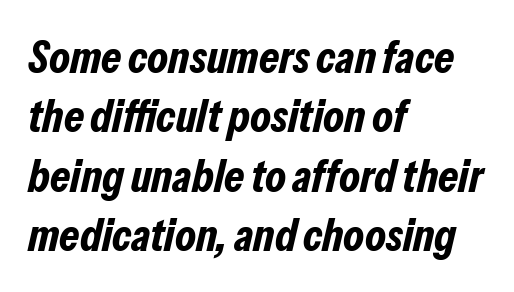
Q: Is the text bold? A: Yes.
Q: Is the text italic (slanted)? A: Yes, it leans right by about 13 degrees.
Q: Is the text underlined? A: No.
Q: How is the paragraph aligned? A: Left-aligned.
Q: Is the spacing between letters normal or unusually wide? A: Normal.
Q: Is the spacing between lines tight, normal or loose? A: Normal.
Q: Width (condensed, normal, or wide)? A: Condensed.
Q: Stroke contrast? A: Low.
Q: x-height? A: Medium.
Q: Monospaced? A: No.
